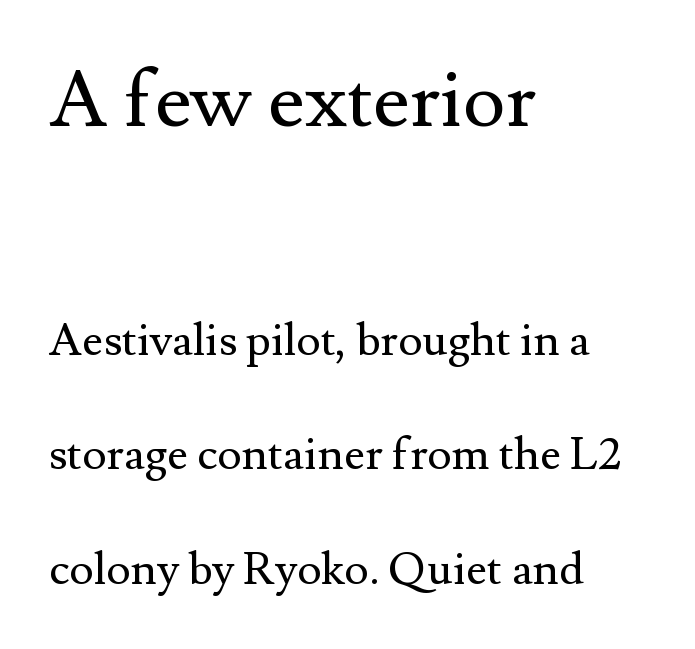
{"serif": "yes", "italic": "no", "bold": "no", "weight": "regular", "width": "normal", "stroke_contrast": "medium", "x_height": "small", "monospaced": "no", "underline": "no", "align": "left", "line_spacing": "loose", "line_spacing_ratio": 2.48, "letter_spacing": "normal", "letter_spacing_em": 0.0, "larger_block": "first", "size_ratio": 1.74, "glyph_px": 80}
